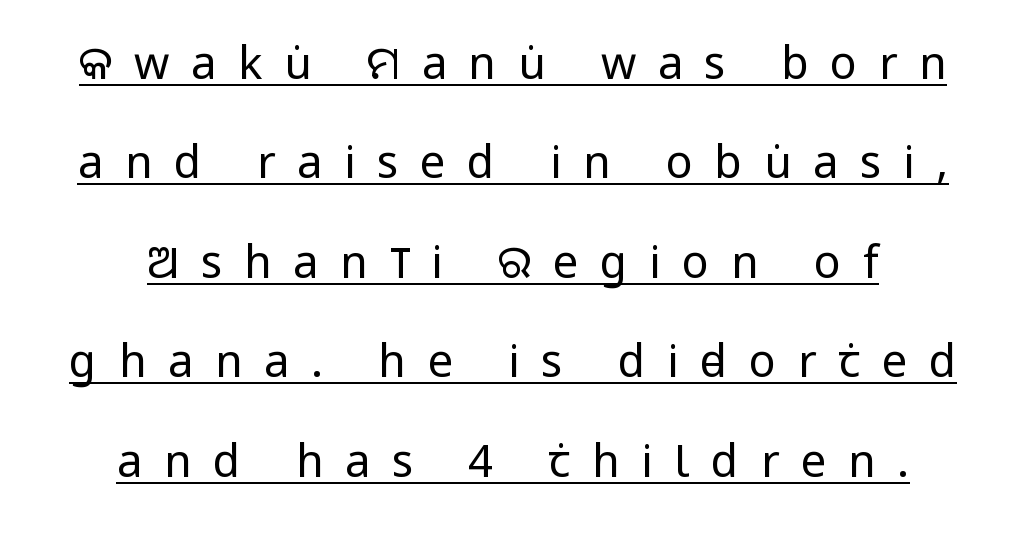
Q: Is the text bold? A: No.
Q: Is the text italic (slanted)? A: No, it is upright.
Q: Is the typeface a serif or a sans-serif typeface? A: Sans-serif.
Q: Is the text underlined? A: Yes.
Q: How is the paragraph aligned? A: Centered.
Q: Is the spacing between letters normal or unusually wide? A: Unusually wide.
Q: Is the spacing between lines tight, normal or loose? A: Loose.
Q: Width (condensed, normal, or wide)? A: Condensed.
Q: Stroke contrast? A: Low.
Q: x-height? A: Large.
Q: Monospaced? A: No.
